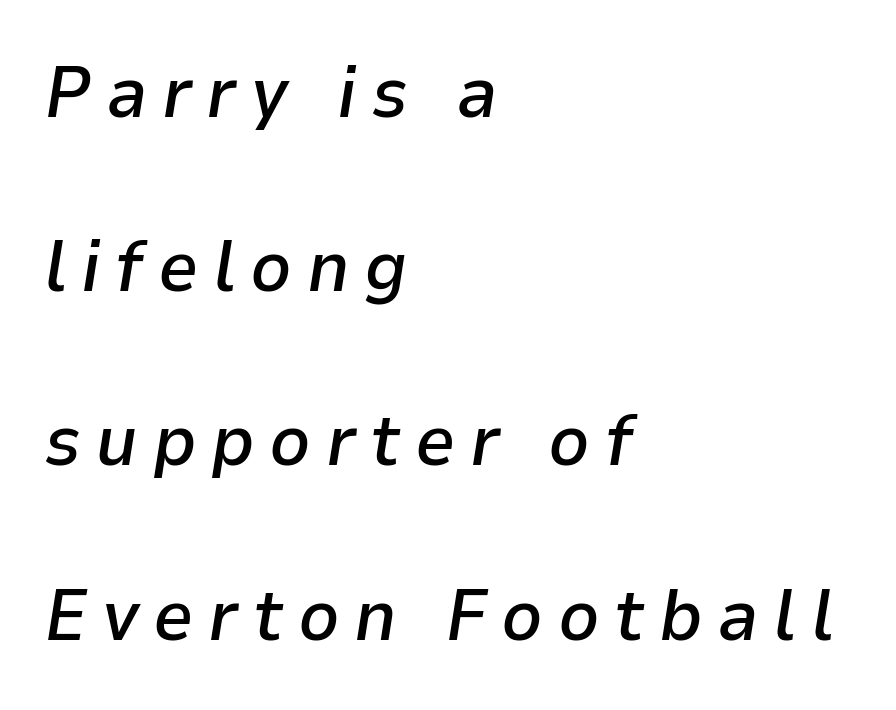
{"italic": "yes", "lean": "right", "slant_degrees": 9, "bold": "semi", "weight": "semibold", "width": "normal", "stroke_contrast": "low", "x_height": "medium", "monospaced": "no", "underline": "no", "align": "left", "line_spacing": "loose", "line_spacing_ratio": 2.42, "letter_spacing": "wide", "letter_spacing_em": 0.2, "glyph_px": 72}
